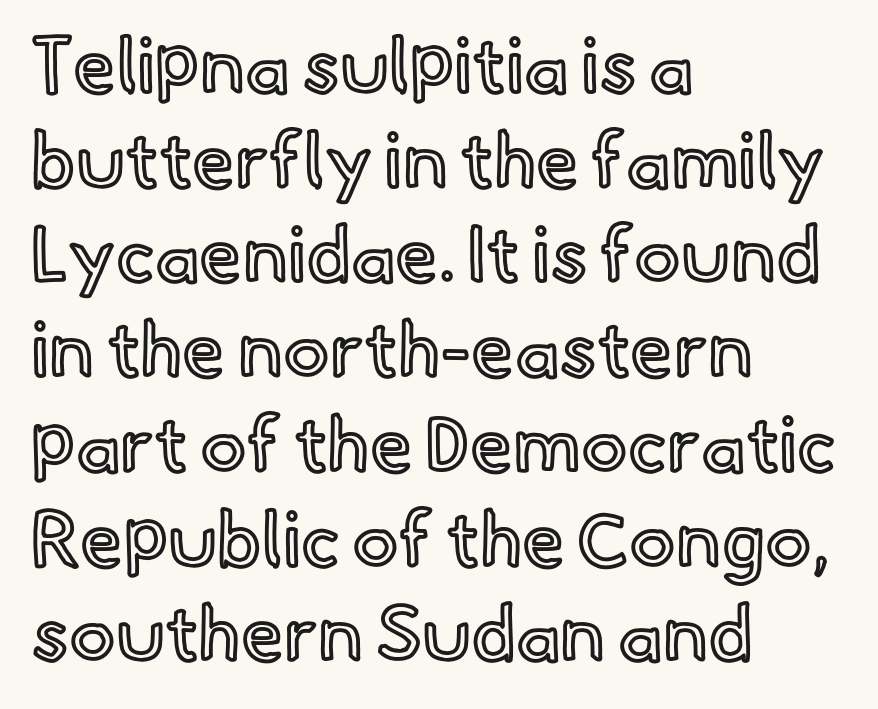
The image shows 77 px text type, upright; set left-aligned, line spacing 1.23x, normal letter spacing, not underlined; a small x-height.
